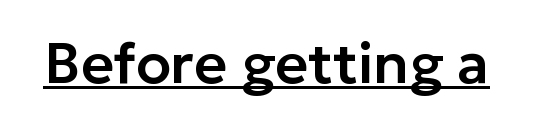
{"serif": "no", "italic": "no", "width": "normal", "stroke_contrast": "low", "x_height": "medium", "monospaced": "no", "underline": "yes", "letter_spacing": "normal", "letter_spacing_em": 0.0, "glyph_px": 57}
